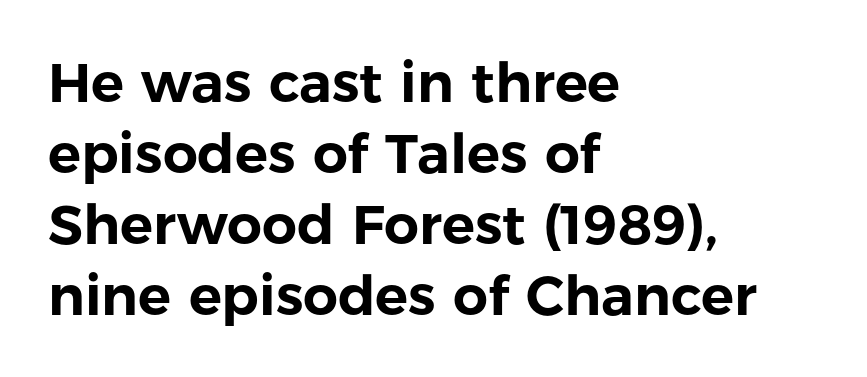
Spacing verdict: proportional, widths tailored to each character. The text was rendered using a sans face with plain stroke endings. The zone under the glyphs is completely vacant. Line starts are locked; line ends wander. Standard letterfit; no display-style spreading of the glyphs.
